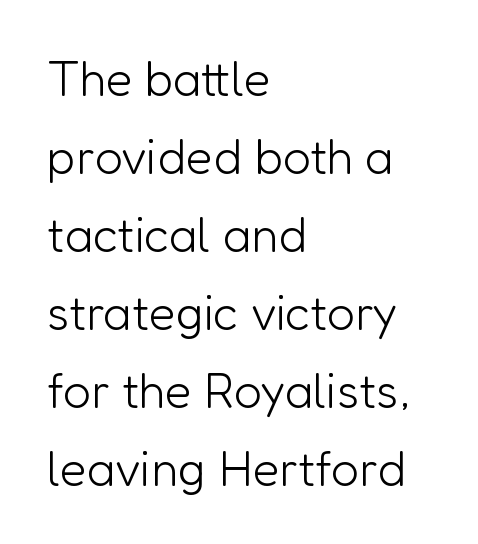
The image shows 49 px light sans-serif type, upright; set left-aligned, normal line spacing (1.59x), normal letter spacing, not underlined; low stroke contrast and a medium x-height.
